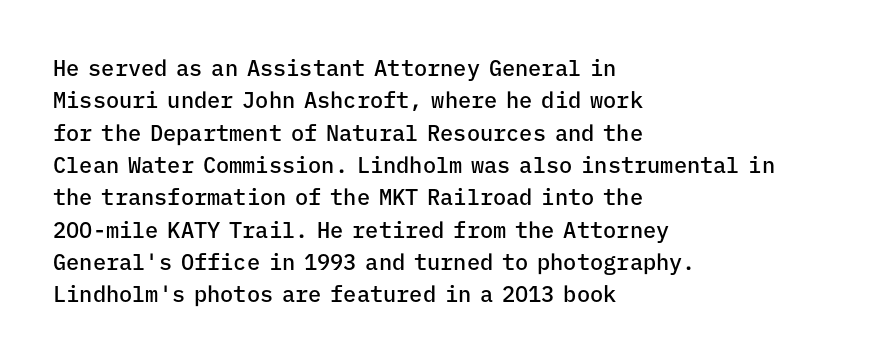
{"italic": "no", "bold": "semi", "underline": "no", "align": "left", "line_spacing": "normal", "line_spacing_ratio": 1.47, "letter_spacing": "normal", "letter_spacing_em": 0.0, "glyph_px": 22}
